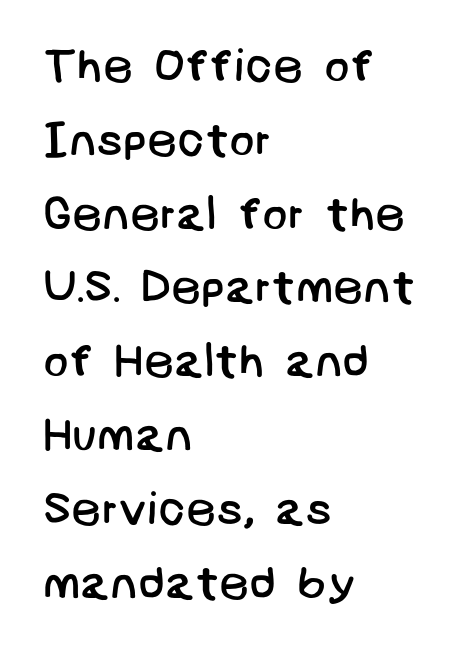
Q: Is the text bold? A: No.
Q: Is the typeface a serif or a sans-serif typeface? A: Sans-serif.
Q: Is the text underlined? A: No.
Q: How is the paragraph aligned? A: Left-aligned.
Q: Is the spacing between letters normal or unusually wide? A: Normal.
Q: Is the spacing between lines tight, normal or loose? A: Normal.
Q: Width (condensed, normal, or wide)? A: Normal.
Q: Stroke contrast? A: Low.
Q: x-height? A: Large.
